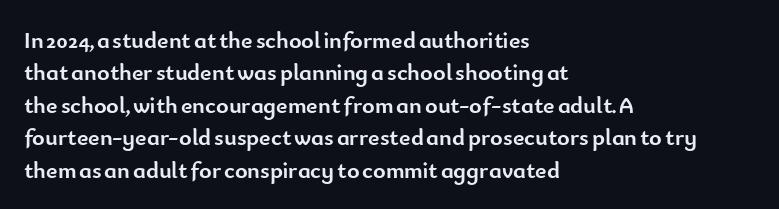
{"italic": "no", "bold": "yes", "underline": "no", "align": "left", "line_spacing": "normal", "line_spacing_ratio": 1.35, "letter_spacing": "normal", "letter_spacing_em": 0.0, "glyph_px": 24}
